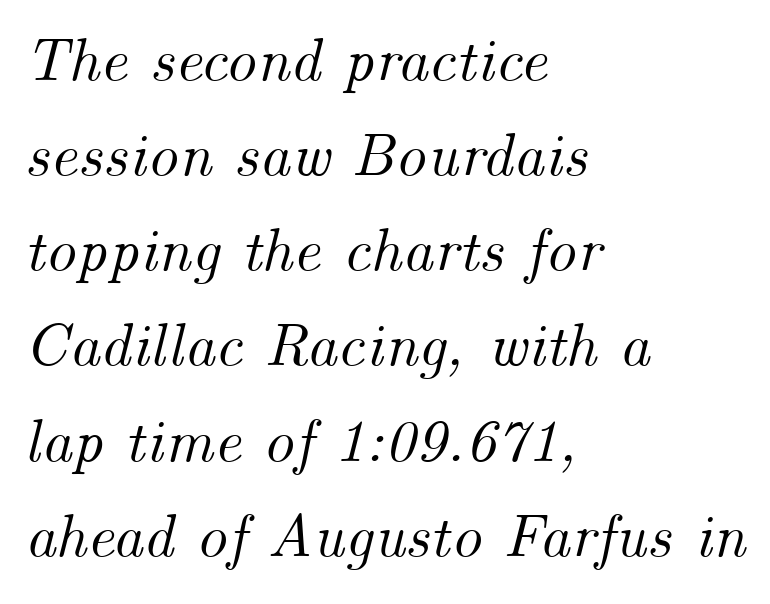
Bare-footed words on every line. The face used here is proportionally spaced, like ordinary book or web type. What stands out about the letter spacing? Nothing — it is the standard amount. Teacher's note: observe the even left margin — that is flush-left alignment. If you drew a line through each stem, it would be angled.
